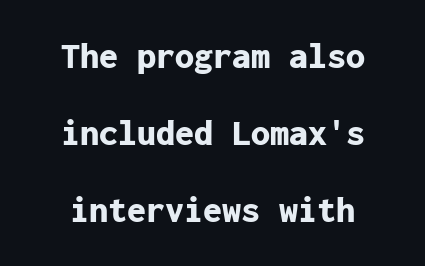
Q: Is the text bold? A: Yes.
Q: Is the text italic (slanted)? A: No, it is upright.
Q: Is the typeface a serif or a sans-serif typeface? A: Sans-serif.
Q: Is the text underlined? A: No.
Q: Is the spacing between letters normal or unusually wide? A: Normal.
Q: Is the spacing between lines tight, normal or loose? A: Loose.
Q: Width (condensed, normal, or wide)? A: Normal.
Q: Stroke contrast? A: Low.
Q: x-height? A: Medium.
Q: Monospaced? A: Yes.
